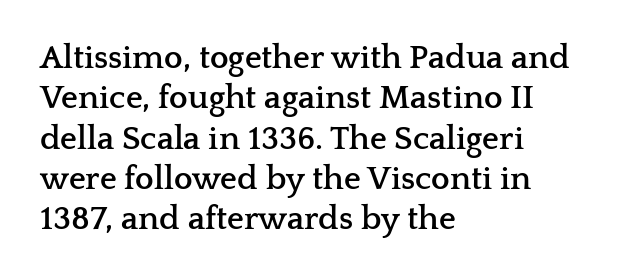
Vertical strokes here are truly vertical. Here the designer chose a conventional face with non-uniform glyph widths. The letters are bold, with thick, heavy strokes. The font family rendered here belongs to the serif group. The space directly below the letters is spotless. Honestly, the letter spacing is just normal — you wouldn't notice it.
